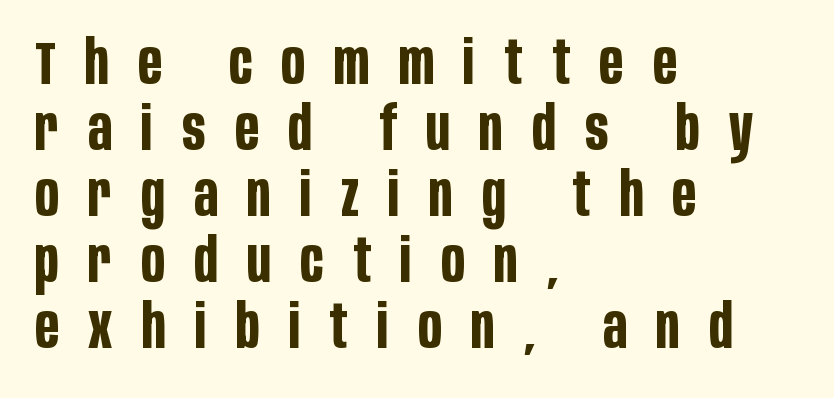
The image shows 61 px bold, condensed sans-serif type, upright; set left-aligned, tight line spacing (1.08x), unusually wide letter spacing (+0.48 em), not underlined; low stroke contrast and a large x-height.
